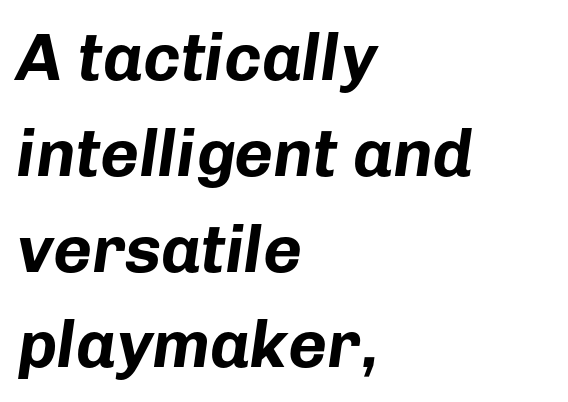
{"italic": "yes", "lean": "right", "slant_degrees": 8, "bold": "yes", "weight": "bold", "width": "normal", "stroke_contrast": "low", "x_height": "medium", "monospaced": "no", "underline": "no", "align": "left", "line_spacing": "normal", "line_spacing_ratio": 1.43, "letter_spacing": "normal", "letter_spacing_em": 0.0, "glyph_px": 67}
